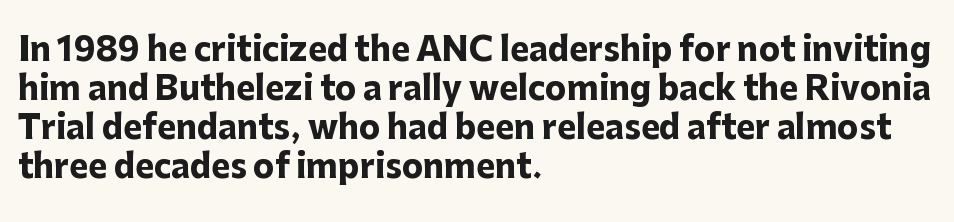
The image shows 32 px heavy sans-serif type, upright; set left-aligned, line spacing 1.22x, normal letter spacing, not underlined; low stroke contrast and a medium x-height.
